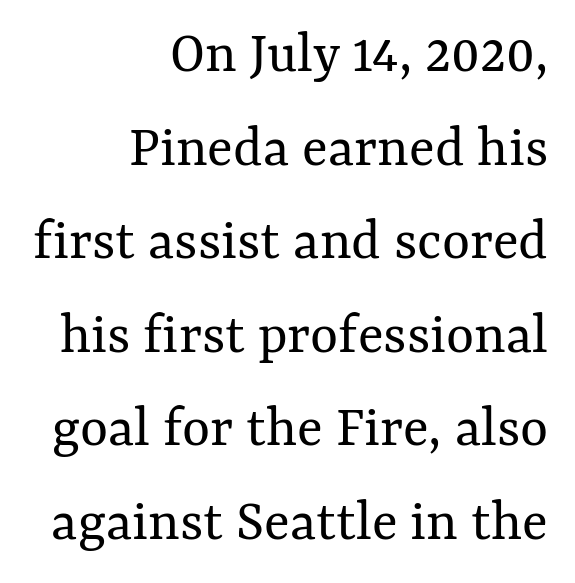
{"italic": "no", "bold": "no", "weight": "regular", "width": "normal", "stroke_contrast": "medium", "x_height": "medium", "monospaced": "no", "underline": "no", "align": "right", "line_spacing": "normal", "line_spacing_ratio": 1.56, "letter_spacing": "normal", "letter_spacing_em": 0.0, "glyph_px": 60}
